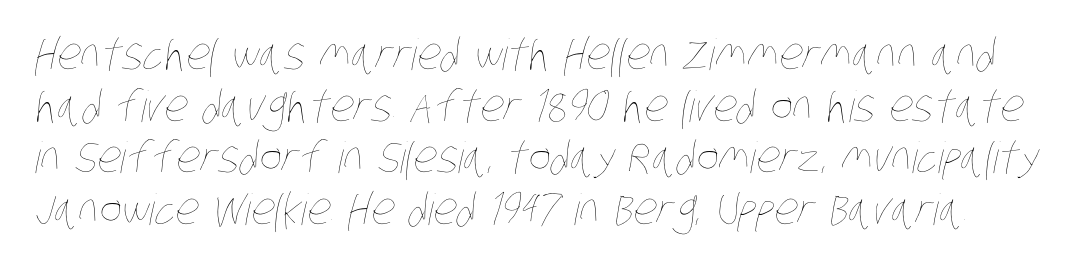
Q: Is the text bold? A: No.
Q: Is the text underlined? A: No.
Q: Is the spacing between letters normal or unusually wide? A: Normal.
Q: Width (condensed, normal, or wide)? A: Condensed.
Q: Stroke contrast? A: Low.
Q: x-height? A: Large.
Q: Monospaced? A: No.
